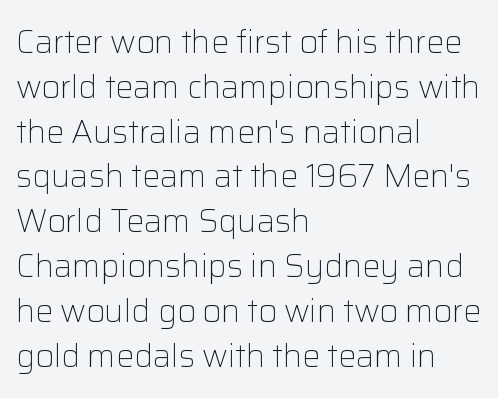
Q: Is the text bold? A: No.
Q: Is the text italic (slanted)? A: No, it is upright.
Q: Is the typeface a serif or a sans-serif typeface? A: Sans-serif.
Q: Is the text underlined? A: No.
Q: How is the paragraph aligned? A: Left-aligned.
Q: Is the spacing between letters normal or unusually wide? A: Normal.
Q: Is the spacing between lines tight, normal or loose? A: Normal.
Q: Width (condensed, normal, or wide)? A: Normal.
Q: Stroke contrast? A: Low.
Q: x-height? A: Medium.
Q: Monospaced? A: No.
